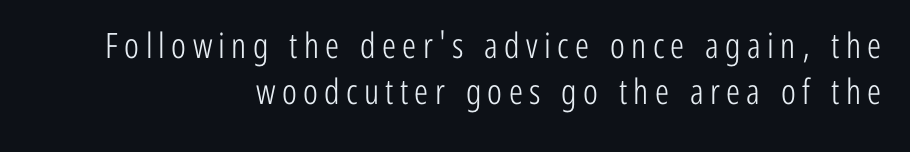
Q: Is the text bold? A: No.
Q: Is the text italic (slanted)? A: No, it is upright.
Q: Is the typeface a serif or a sans-serif typeface? A: Sans-serif.
Q: Is the text underlined? A: No.
Q: How is the paragraph aligned? A: Right-aligned.
Q: Is the spacing between lines tight, normal or loose? A: Normal.
Q: Width (condensed, normal, or wide)? A: Condensed.
Q: Stroke contrast? A: Low.
Q: x-height? A: Medium.
Q: Monospaced? A: No.
